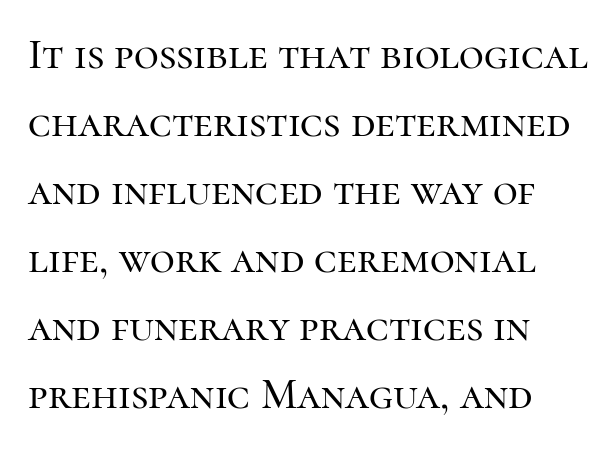
Q: Is the text italic (slanted)? A: No, it is upright.
Q: Is the typeface a serif or a sans-serif typeface? A: Serif.
Q: Is the text underlined? A: No.
Q: How is the paragraph aligned? A: Left-aligned.
Q: Is the spacing between letters normal or unusually wide? A: Normal.
Q: Is the spacing between lines tight, normal or loose? A: Normal.
Q: Width (condensed, normal, or wide)? A: Normal.
Q: Stroke contrast? A: High.
Q: x-height? A: Medium.
Q: Monospaced? A: No.
